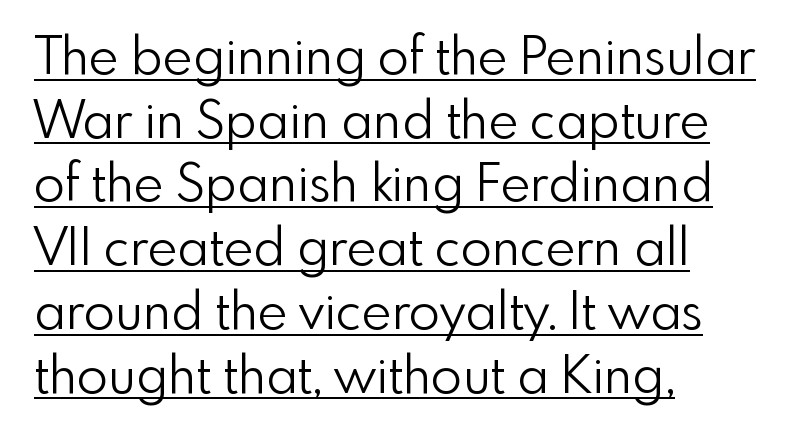
Q: Is the text bold? A: No.
Q: Is the text italic (slanted)? A: No, it is upright.
Q: Is the typeface a serif or a sans-serif typeface? A: Sans-serif.
Q: Is the text underlined? A: Yes.
Q: How is the paragraph aligned? A: Left-aligned.
Q: Is the spacing between letters normal or unusually wide? A: Normal.
Q: Is the spacing between lines tight, normal or loose? A: Normal.
Q: Width (condensed, normal, or wide)? A: Normal.
Q: x-height? A: Small.
Q: Monospaced? A: No.
